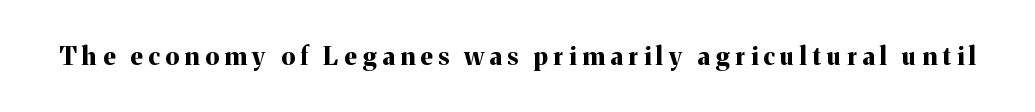
Q: Is the text bold? A: Yes.
Q: Is the text italic (slanted)? A: No, it is upright.
Q: Is the text underlined? A: No.
Q: Is the spacing between letters normal or unusually wide? A: Unusually wide.
